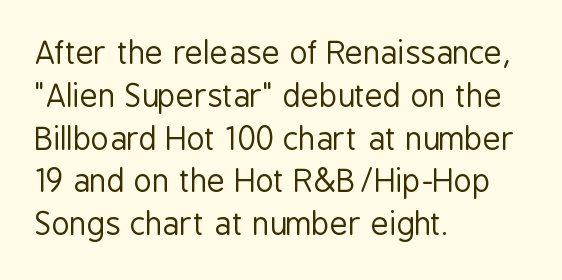
Q: Is the text bold? A: No.
Q: Is the text italic (slanted)? A: No, it is upright.
Q: Is the typeface a serif or a sans-serif typeface? A: Sans-serif.
Q: Is the text underlined? A: No.
Q: How is the paragraph aligned? A: Left-aligned.
Q: Is the spacing between letters normal or unusually wide? A: Normal.
Q: Is the spacing between lines tight, normal or loose? A: Normal.
Q: Width (condensed, normal, or wide)? A: Condensed.
Q: Stroke contrast? A: Low.
Q: x-height? A: Medium.
Q: Monospaced? A: No.
